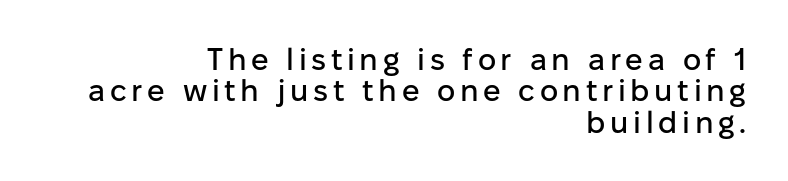
Successive baselines arrive quickly, one right under another. The font's upright variant was chosen for this text. The compositor pushed each line to the right boundary. Rule under the text: the space is simply empty.
